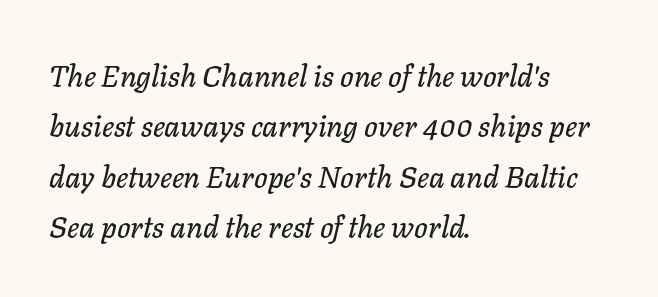
Q: Is the text italic (slanted)? A: Yes, it leans right by about 11 degrees.
Q: Is the text underlined? A: No.
Q: How is the paragraph aligned? A: Left-aligned.
Q: Is the spacing between letters normal or unusually wide? A: Normal.
Q: Is the spacing between lines tight, normal or loose? A: Normal.
Q: Width (condensed, normal, or wide)? A: Normal.
Q: Stroke contrast? A: Low.
Q: x-height? A: Medium.
Q: Monospaced? A: No.
